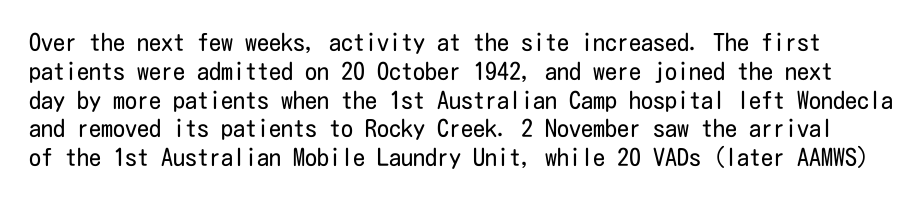
Q: Is the text bold? A: No.
Q: Is the text italic (slanted)? A: No, it is upright.
Q: Is the text underlined? A: No.
Q: Is the spacing between letters normal or unusually wide? A: Normal.
